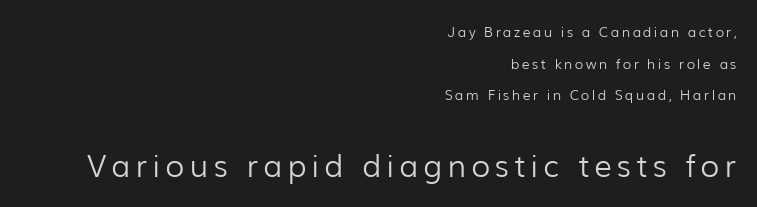
The image shows 31 px light sans-serif type, upright; set right-aligned, loose line spacing (2.26x), not underlined; the second (bottom) block is 2.21x larger; low stroke contrast and a medium x-height.
